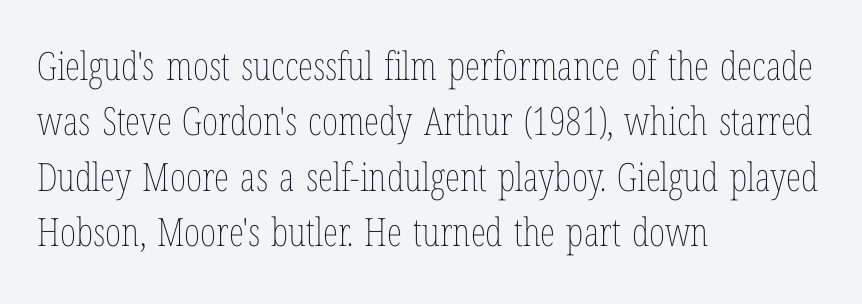
{"italic": "no", "bold": "no", "weight": "thin", "width": "condensed", "stroke_contrast": "low", "x_height": "medium", "monospaced": "no", "underline": "no", "align": "left", "line_spacing": "normal", "line_spacing_ratio": 1.42, "letter_spacing": "normal", "letter_spacing_em": 0.0, "glyph_px": 39}
